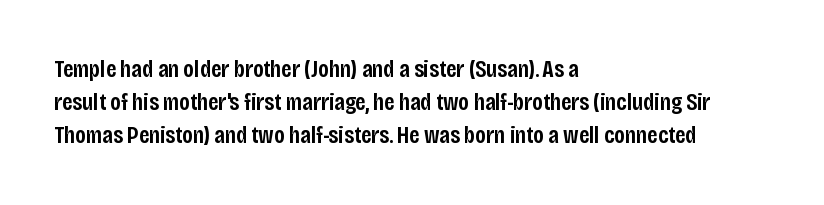
{"italic": "no", "bold": "semi", "underline": "no", "align": "left", "line_spacing": "normal", "line_spacing_ratio": 1.38, "letter_spacing": "normal", "letter_spacing_em": 0.0, "glyph_px": 24}
